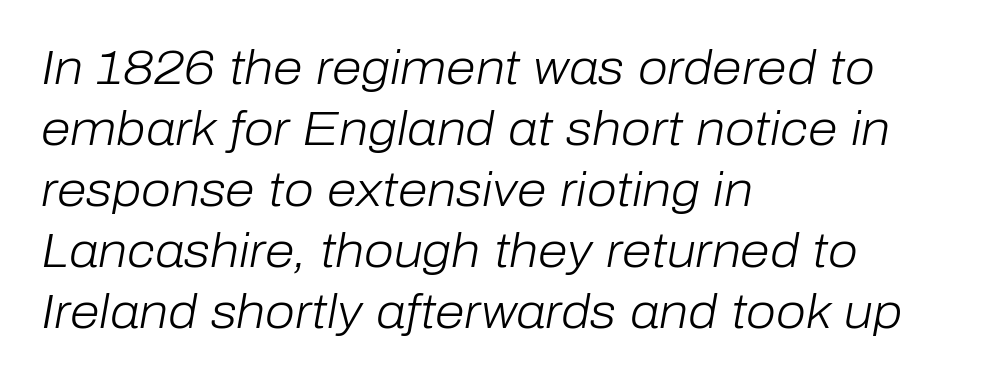
Q: Is the text bold? A: No.
Q: Is the text italic (slanted)? A: Yes, it leans right by about 10 degrees.
Q: Is the text underlined? A: No.
Q: How is the paragraph aligned? A: Left-aligned.
Q: Is the spacing between letters normal or unusually wide? A: Normal.
Q: Is the spacing between lines tight, normal or loose? A: Normal.
Q: Width (condensed, normal, or wide)? A: Normal.
Q: Stroke contrast? A: Low.
Q: x-height? A: Medium.
Q: Monospaced? A: No.
